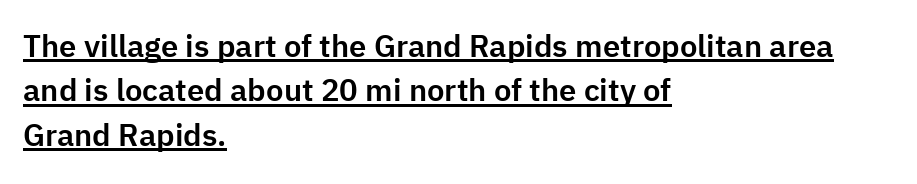
These lines sit exactly where default settings would place them. A classic flush-left, rag-right setting is used for this passage. This is the regular roman posture of the typeface. Examine the stroke ends and you'll find no serifs. What stands out about the letter spacing? Nothing — it is the standard amount.
